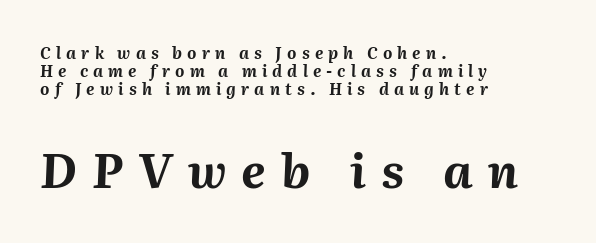
{"italic": "yes", "lean": "right", "slant_degrees": 2, "bold": "yes", "weight": "bold", "width": "normal", "stroke_contrast": "medium", "x_height": "medium", "monospaced": "no", "underline": "no", "align": "left", "line_spacing": "tight", "line_spacing_ratio": 1.13, "letter_spacing": "wide", "letter_spacing_em": 0.32, "larger_block": "second", "size_ratio": 2.94, "glyph_px": 47}
